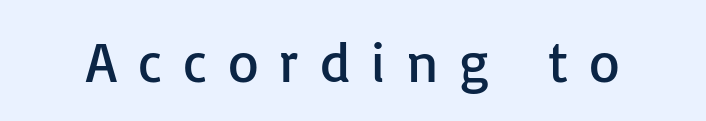
{"serif": "no", "italic": "no", "bold": "no", "weight": "regular", "width": "normal", "stroke_contrast": "low", "x_height": "medium", "monospaced": "no", "underline": "no", "letter_spacing": "wide", "letter_spacing_em": 0.38, "glyph_px": 56}
